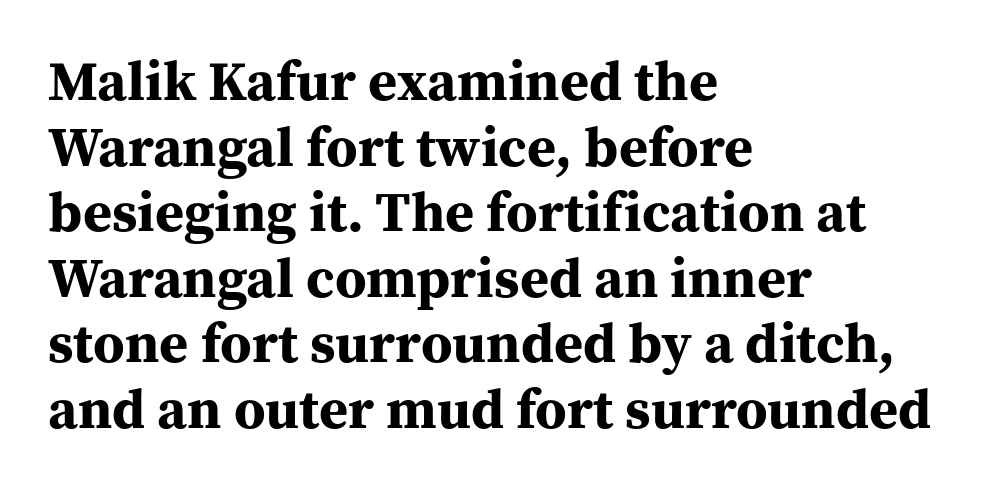
Little horizontal feet cap the strokes, marking this as serif type. The lettering stays uniformly vertical, giving the passage a roman look. Letter spacing: default. Plain, unruled lines of type. Students, this is bold: see how much ink each stroke carries. The paragraph shown leans on its left margin.
